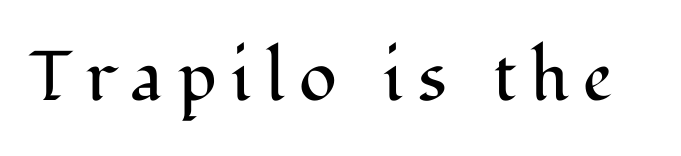
Q: Is the text bold? A: No.
Q: Is the text italic (slanted)? A: No, it is upright.
Q: Is the typeface a serif or a sans-serif typeface? A: Serif.
Q: Is the text underlined? A: No.
Q: Is the spacing between letters normal or unusually wide? A: Unusually wide.
Q: Width (condensed, normal, or wide)? A: Normal.
Q: Stroke contrast? A: Medium.
Q: x-height? A: Medium.
Q: Monospaced? A: No.
